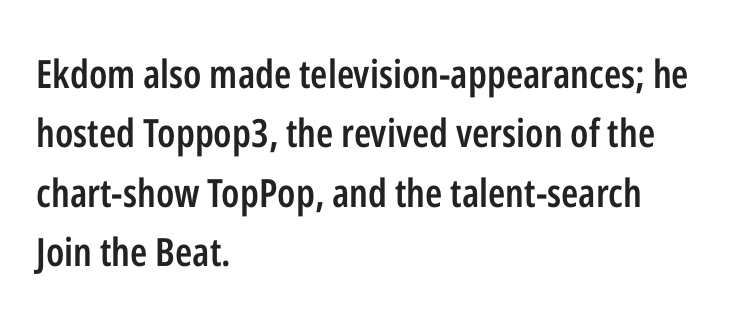
{"serif": "no", "italic": "no", "bold": "semi", "weight": "semibold", "width": "condensed", "stroke_contrast": "low", "x_height": "medium", "monospaced": "no", "underline": "no", "align": "left", "line_spacing": "normal", "line_spacing_ratio": 1.52, "letter_spacing": "normal", "letter_spacing_em": 0.0, "glyph_px": 39}
